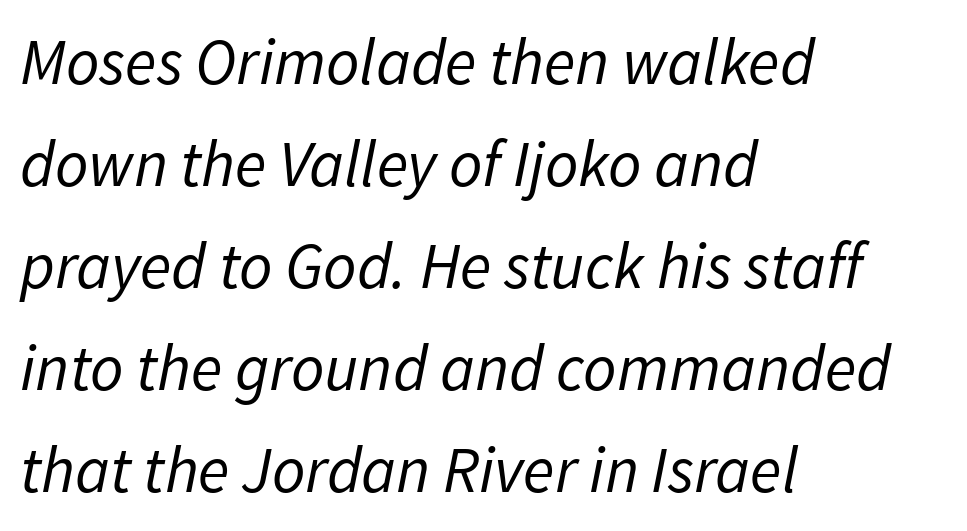
{"italic": "yes", "lean": "right", "slant_degrees": 11, "bold": "no", "weight": "regular", "width": "normal", "stroke_contrast": "low", "x_height": "medium", "monospaced": "no", "underline": "no", "align": "left", "line_spacing": "normal", "line_spacing_ratio": 1.57, "letter_spacing": "normal", "letter_spacing_em": 0.0, "glyph_px": 65}
